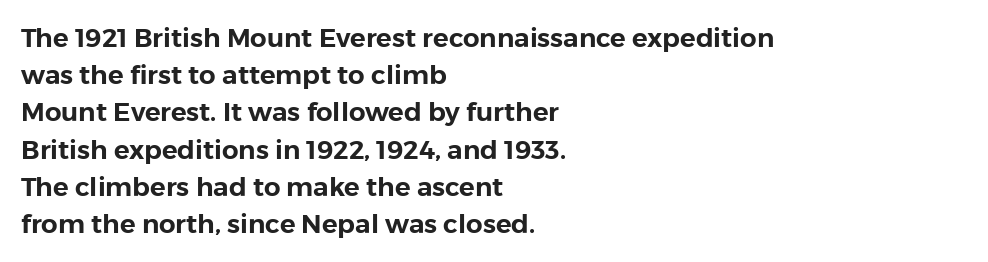
The passage is arranged the way most books set body copy — flush left. No extra tracking has been applied to these lines. You can tell it's not italic because the verticals are truly vertical. The leading is moderate, giving the passage an even texture. The specimen omits any rule beneath the text block's lines.
